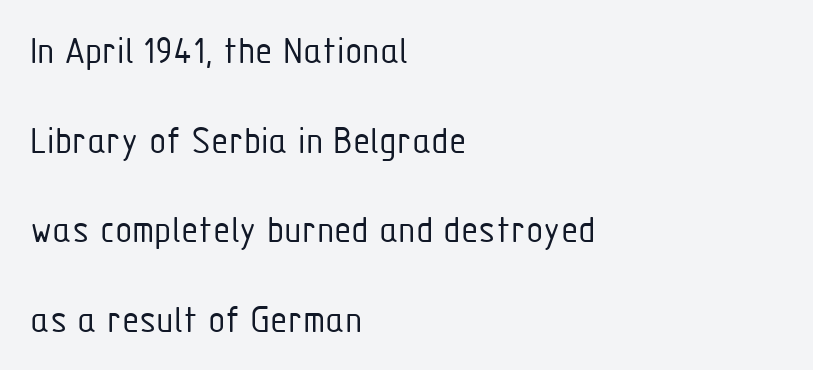
Successive baselines arrive slowly, with a big drop between each. Notice how the stems are strictly vertical — no italics here. Do the characters align in a grid? No, the font is proportional. The space beneath each line is pristine and unruled. The font family rendered here belongs to the sans-serif group.
